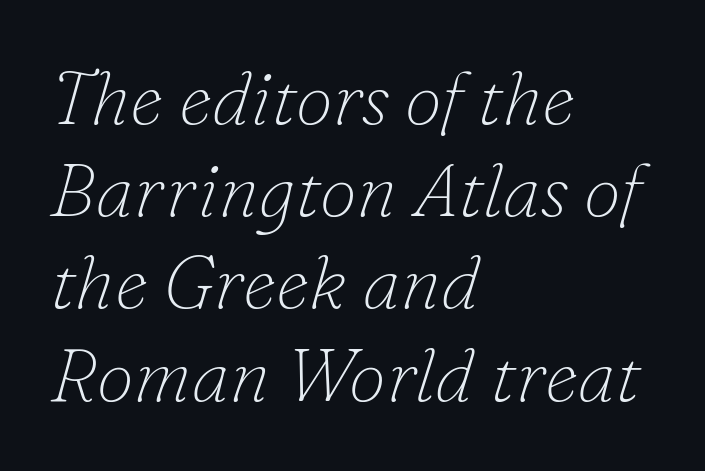
{"serif": "yes", "italic": "yes", "lean": "right", "slant_degrees": 16, "bold": "no", "weight": "thin", "width": "normal", "stroke_contrast": "low", "x_height": "small", "monospaced": "no", "underline": "no", "align": "left", "line_spacing_ratio": 1.23, "letter_spacing": "normal", "letter_spacing_em": 0.0, "glyph_px": 75}
